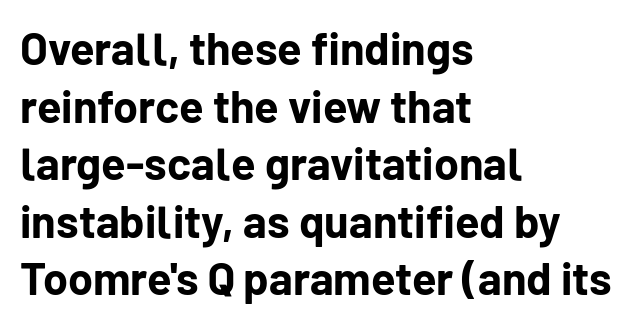
{"serif": "no", "italic": "no", "bold": "yes", "weight": "bold", "width": "normal", "stroke_contrast": "low", "x_height": "medium", "monospaced": "no", "underline": "no", "align": "left", "line_spacing": "normal", "line_spacing_ratio": 1.28, "letter_spacing": "normal", "letter_spacing_em": 0.0, "glyph_px": 45}
